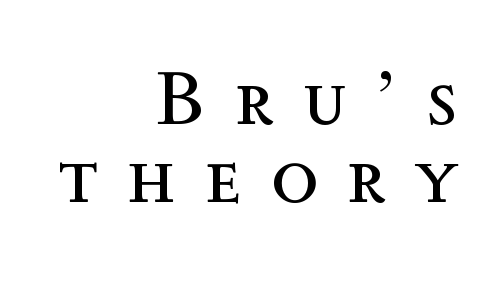
{"italic": "no", "bold": "no", "weight": "regular", "width": "normal", "x_height": "medium", "monospaced": "no", "underline": "no", "align": "right", "line_spacing": "tight", "line_spacing_ratio": 1.0, "letter_spacing": "wide", "letter_spacing_em": 0.37, "glyph_px": 78}
